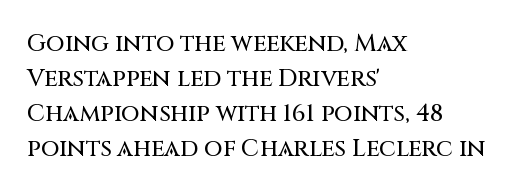
Q: Is the text italic (slanted)? A: No, it is upright.
Q: Is the text underlined? A: No.
Q: How is the paragraph aligned? A: Left-aligned.
Q: Is the spacing between letters normal or unusually wide? A: Normal.
Q: Is the spacing between lines tight, normal or loose? A: Normal.
